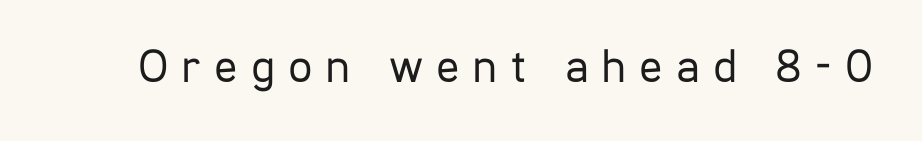
The image shows 48 px regular-weight, condensed sans-serif type, upright; set unusually wide letter spacing (+0.28 em), not underlined; low stroke contrast and a medium x-height.
